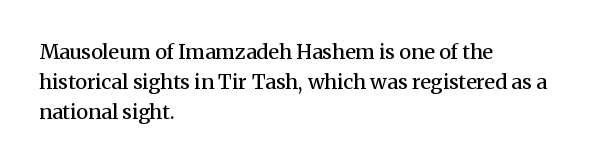
If you measured baseline to baseline, you'd find a middling distance. Summary of weight: moderately heavy, a semibold. Tracking value appears to be zero — textbook default spacing. Underline: absent. Style check: upright.
